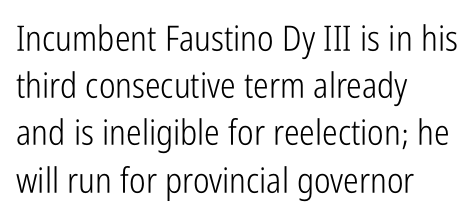
Spacing verdict: proportional, widths tailored to each character. Is there any slant? The stems are plumb. The line-height multiplier appears to be the usual default. Clear beneath every line of the passage. Observe the ordinary spacing: letters are neighbours, not strangers. Unlike a traditional serif, this face leaves its strokes unadorned.
